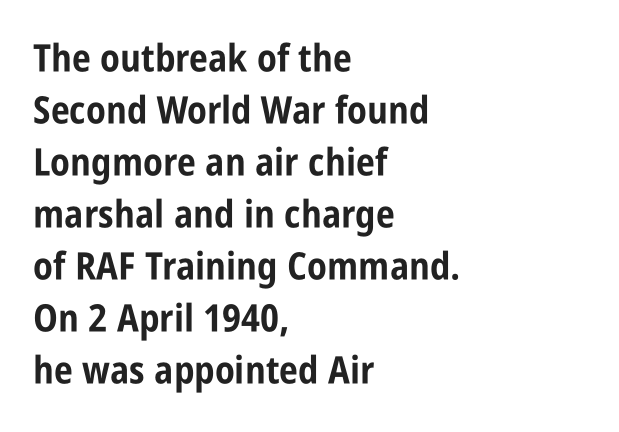
The image shows 38 px bold, condensed sans-serif type, upright; set left-aligned, normal line spacing (1.37x), normal letter spacing, not underlined; low stroke contrast and a large x-height.
